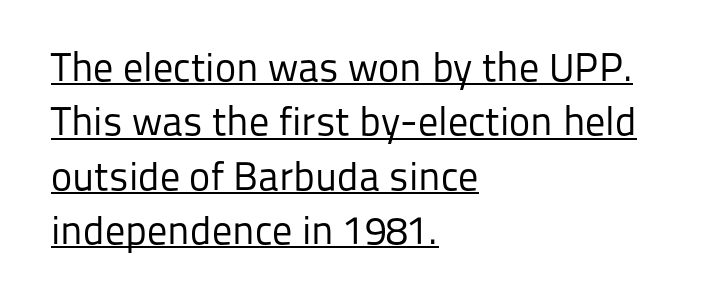
The font sits on the lighter half of the weight spectrum, regular included. Compared with undecorated copy, this sample adds a rule below the words. Notice how descenders clear the ascenders below comfortably — that's standard leading. Here the designer chose a conventional face with non-uniform glyph widths. Standard letterfit; no display-style spreading of the glyphs.
